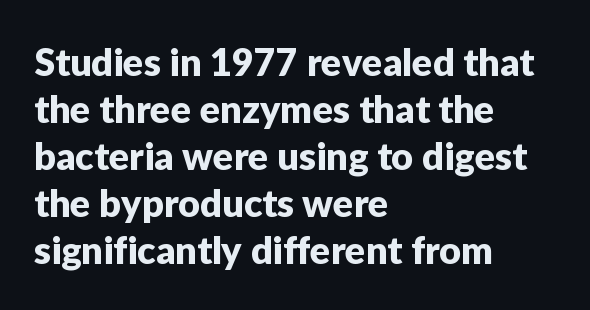
{"serif": "no", "italic": "no", "width": "normal", "stroke_contrast": "low", "x_height": "medium", "monospaced": "no", "underline": "no", "align": "left", "line_spacing_ratio": 1.24, "letter_spacing": "normal", "letter_spacing_em": 0.0, "glyph_px": 38}
